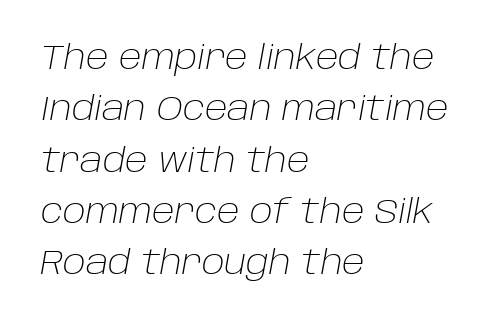
The image shows 34 px light type, italic (leaning right); set left-aligned, normal line spacing (1.51x), normal letter spacing, not underlined; low stroke contrast and a large x-height.
